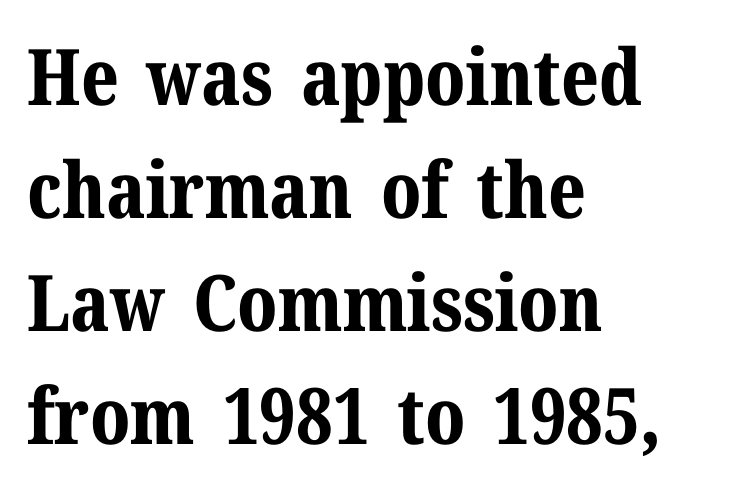
The image shows 78 px bold serif type, upright; set left-aligned, normal line spacing (1.45x), normal letter spacing, not underlined; medium stroke contrast and a medium x-height.
